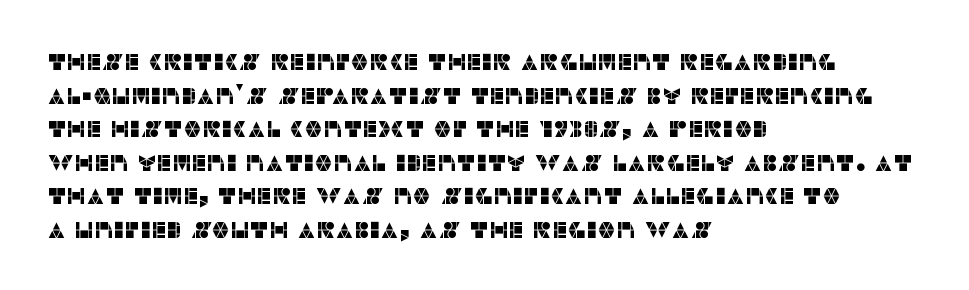
The image shows 23 px text type, upright; set left-aligned, normal line spacing (1.46x), normal letter spacing, not underlined.
